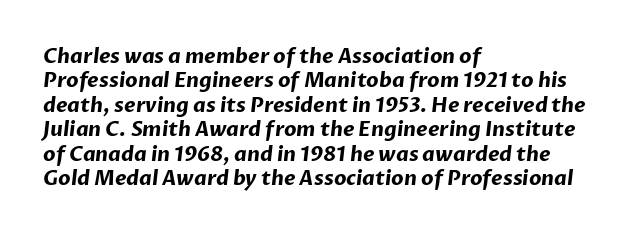
This sample uses plain, unmodified letter spacing. Words float on clear page, feet unadorned. Students, this is bold: see how much ink each stroke carries. The lines in this sample share a left origin and differ only in where they stop.
